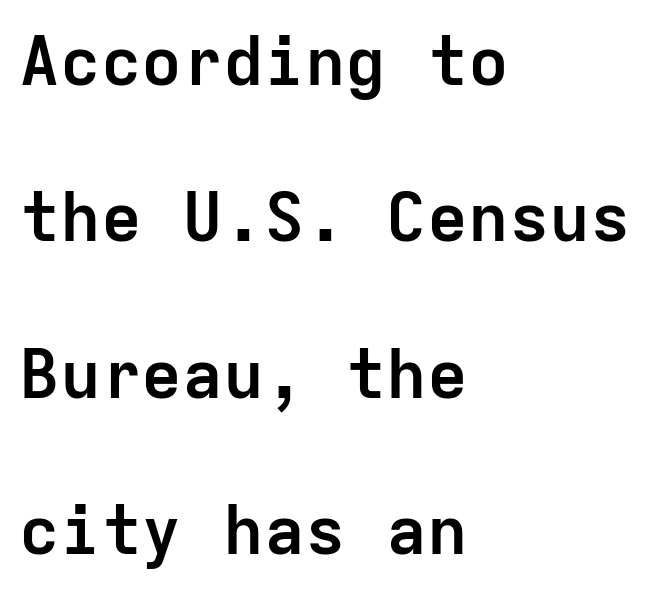
Q: Is the text bold? A: Yes.
Q: Is the text italic (slanted)? A: No, it is upright.
Q: Is the typeface a serif or a sans-serif typeface? A: Sans-serif.
Q: Is the text underlined? A: No.
Q: How is the paragraph aligned? A: Left-aligned.
Q: Is the spacing between letters normal or unusually wide? A: Normal.
Q: Is the spacing between lines tight, normal or loose? A: Loose.
Q: Width (condensed, normal, or wide)? A: Normal.
Q: Stroke contrast? A: Low.
Q: x-height? A: Medium.
Q: Monospaced? A: Yes.
